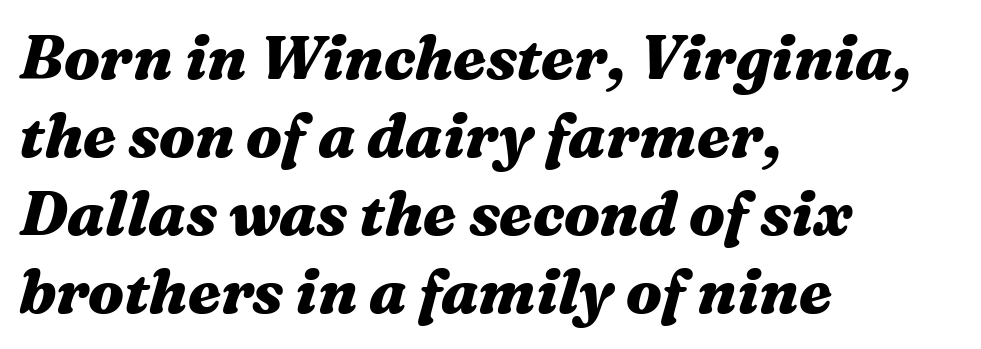
This rendering leaves character spacing at its baseline value. These lines were composed using italics. A classic flush-left, rag-right setting is used for this passage. Pretty heavy lettering here — definitely bold. Do the characters align in a grid? No, the font is proportional. Does the leading feel generous? No, just average.
